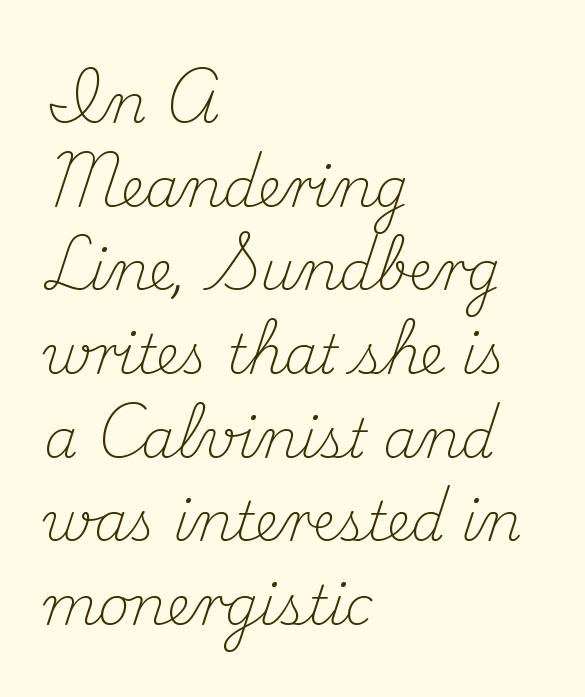
The image shows 54 px light serif type; set left-aligned, normal line spacing (1.55x), normal letter spacing, not underlined; medium stroke contrast and a small x-height.
